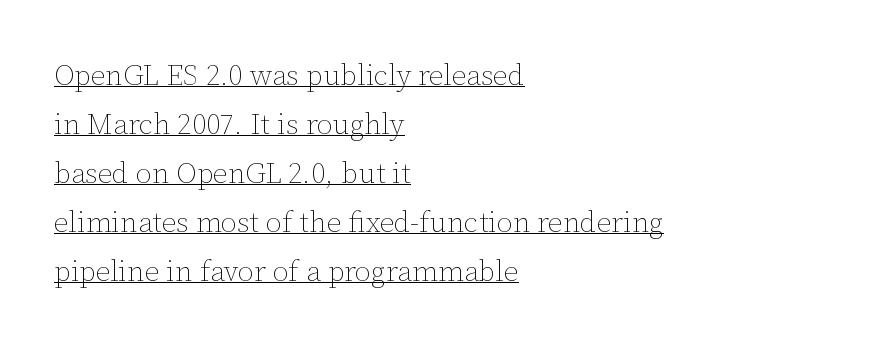
Q: Is the text bold? A: No.
Q: Is the text italic (slanted)? A: No, it is upright.
Q: Is the text underlined? A: Yes.
Q: How is the paragraph aligned? A: Left-aligned.
Q: Is the spacing between letters normal or unusually wide? A: Normal.
Q: Is the spacing between lines tight, normal or loose? A: Normal.
Q: Width (condensed, normal, or wide)? A: Normal.
Q: Stroke contrast? A: Low.
Q: x-height? A: Medium.
Q: Monospaced? A: No.
